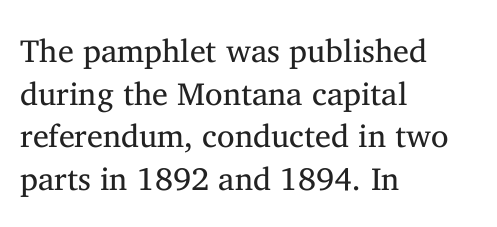
{"serif": "yes", "italic": "no", "bold": "no", "weight": "regular", "width": "normal", "stroke_contrast": "medium", "x_height": "medium", "monospaced": "no", "underline": "no", "align": "left", "line_spacing": "normal", "line_spacing_ratio": 1.33, "letter_spacing": "normal", "letter_spacing_em": 0.0, "glyph_px": 32}
